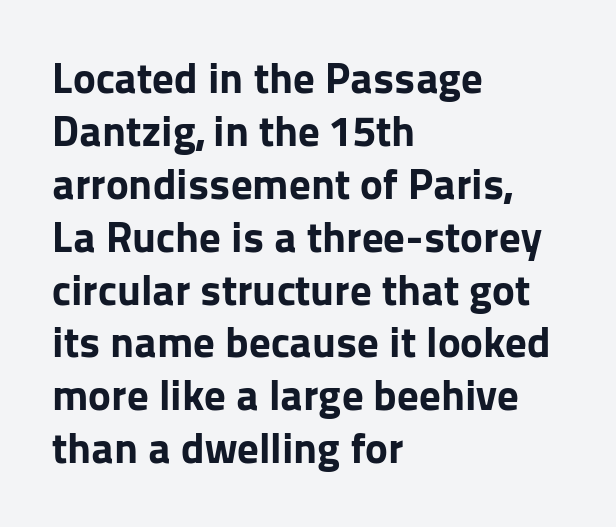
The image shows 43 px bold sans-serif type, upright; set left-aligned, line spacing 1.23x, normal letter spacing, not underlined; low stroke contrast and a medium x-height.
